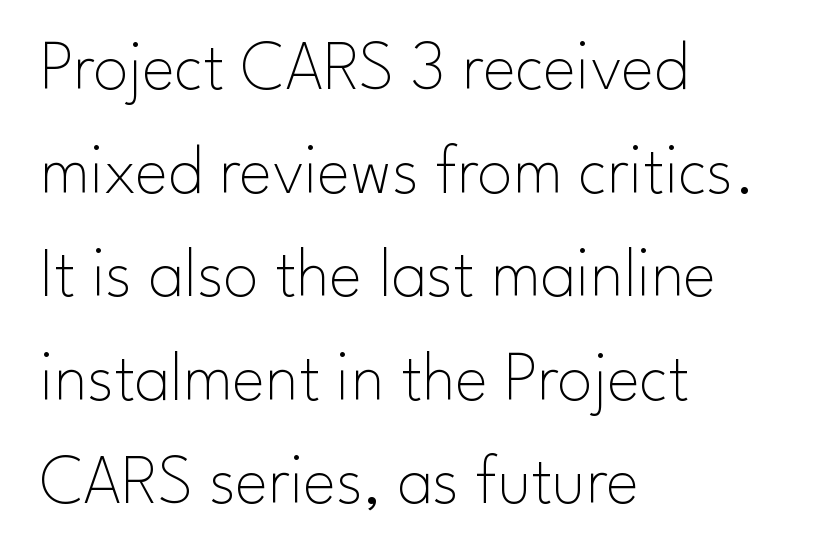
The passage shown is not bold in any degree. These lines are set flush left with a ragged right edge. Nope, no serifs anywhere on these letters. Unlike italic type, these characters show no tilt at all.
